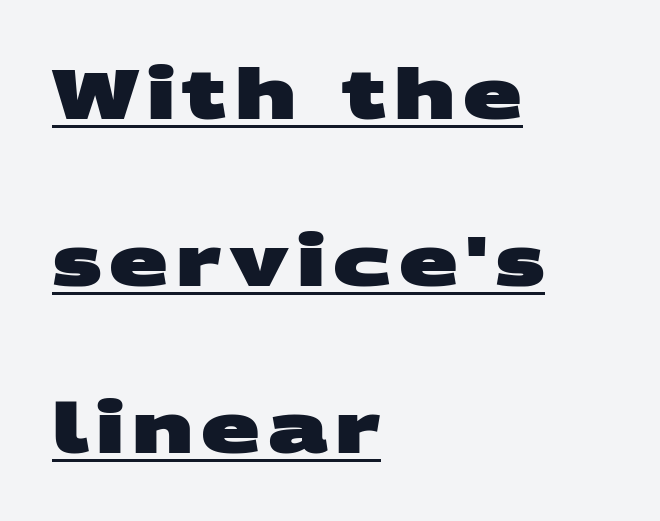
Q: Is the text bold? A: Yes.
Q: Is the typeface a serif or a sans-serif typeface? A: Sans-serif.
Q: Is the text underlined? A: Yes.
Q: How is the paragraph aligned? A: Left-aligned.
Q: Is the spacing between lines tight, normal or loose? A: Loose.
Q: Width (condensed, normal, or wide)? A: Wide.
Q: Stroke contrast? A: Medium.
Q: x-height? A: Large.
Q: Monospaced? A: No.
